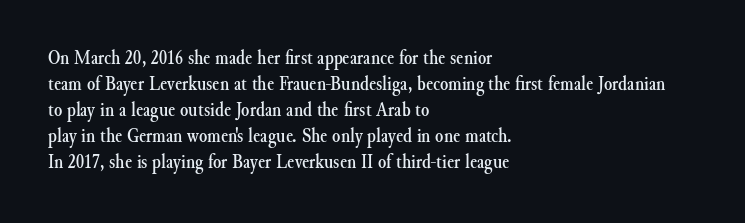
{"italic": "no", "underline": "no", "align": "left", "line_spacing_ratio": 1.24, "letter_spacing": "normal", "letter_spacing_em": 0.0, "glyph_px": 21}
